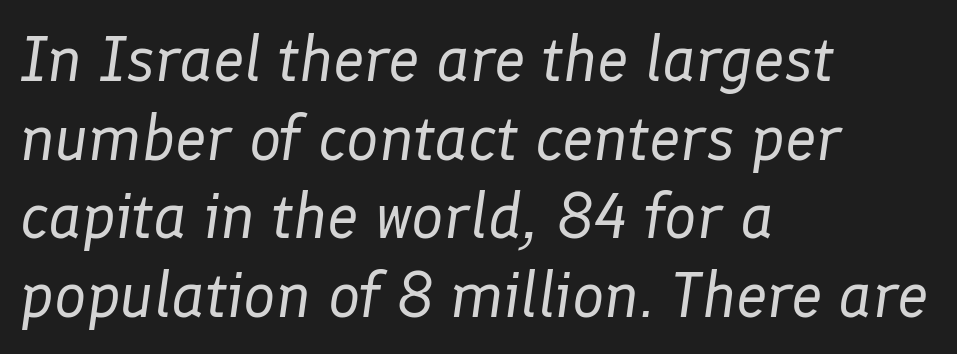
Q: Is the text bold? A: No.
Q: Is the text italic (slanted)? A: Yes, it leans right by about 8 degrees.
Q: Is the text underlined? A: No.
Q: How is the paragraph aligned? A: Left-aligned.
Q: Is the spacing between letters normal or unusually wide? A: Normal.
Q: Width (condensed, normal, or wide)? A: Normal.
Q: Stroke contrast? A: Low.
Q: x-height? A: Medium.
Q: Monospaced? A: No.
